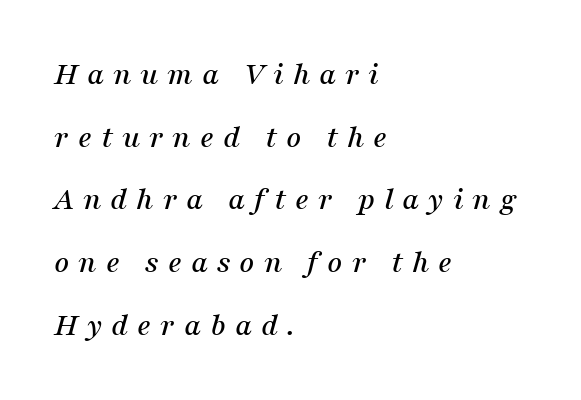
Q: Is the text italic (slanted)? A: Yes, it leans right by about 16 degrees.
Q: Is the typeface a serif or a sans-serif typeface? A: Serif.
Q: Is the text underlined? A: No.
Q: How is the paragraph aligned? A: Left-aligned.
Q: Is the spacing between letters normal or unusually wide? A: Unusually wide.
Q: Is the spacing between lines tight, normal or loose? A: Loose.
Q: Width (condensed, normal, or wide)? A: Normal.
Q: Stroke contrast? A: Medium.
Q: x-height? A: Medium.
Q: Monospaced? A: No.
